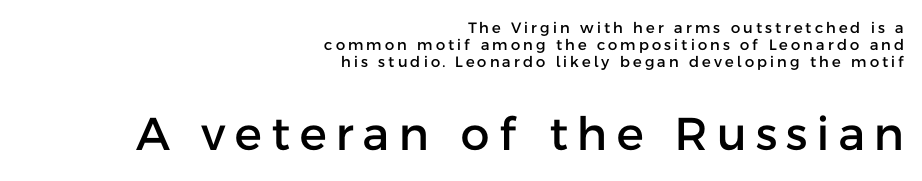
The image shows 46 px sans-serif type, upright; set right-aligned, tight line spacing (1.12x), unusually wide letter spacing (+0.2 em), not underlined; the second (bottom) block is 3.07x larger; low stroke contrast and a medium x-height.
